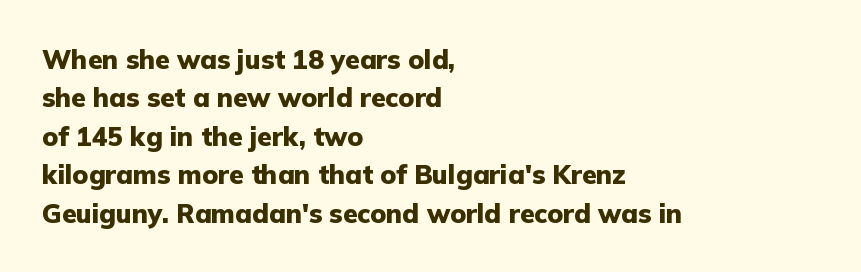
A typesetter would mark this as roman, not italic. Rule under the text: the space is simply empty. Layout note: lines flush left. The designer left line spacing at the default. What weight is shown? A full bold with thick strokes. This sample uses plain, unmodified letter spacing.
